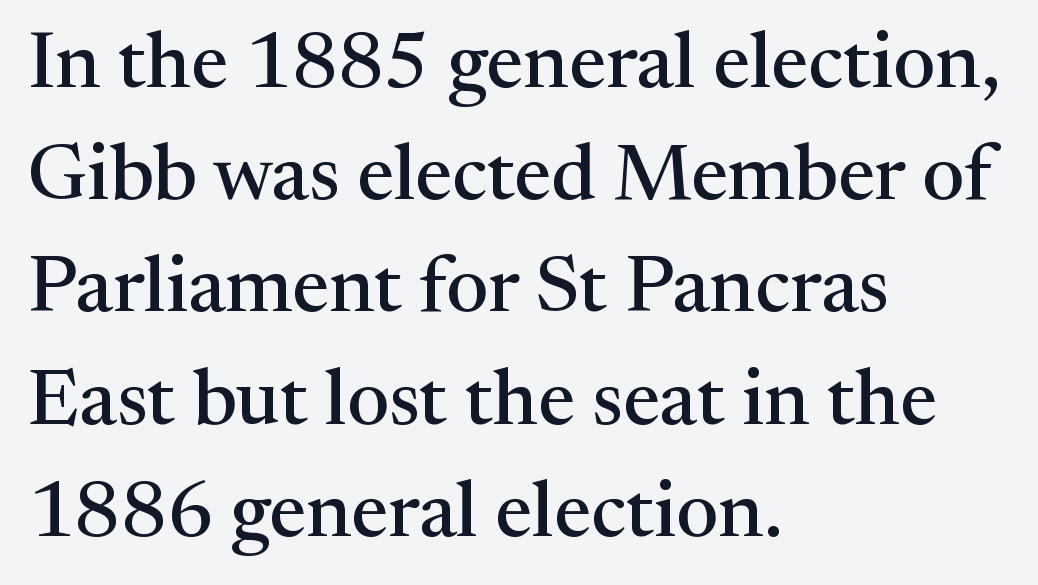
You can tell it's not italic because the verticals are truly vertical. The characters display serif detailing at their extremities. Beneath every word, the page is bare. The letterforms sit shoulder to shoulder at normal distance. The paragraph has a hard left edge and a soft right edge.
